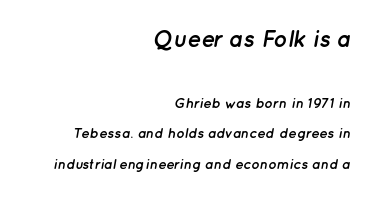
{"italic": "yes", "lean": "right", "slant_degrees": 12, "bold": "yes", "underline": "no", "align": "right", "line_spacing": "loose", "line_spacing_ratio": 2.19, "letter_spacing": "normal", "letter_spacing_em": 0.0, "larger_block": "first", "size_ratio": 1.64, "glyph_px": 23}
